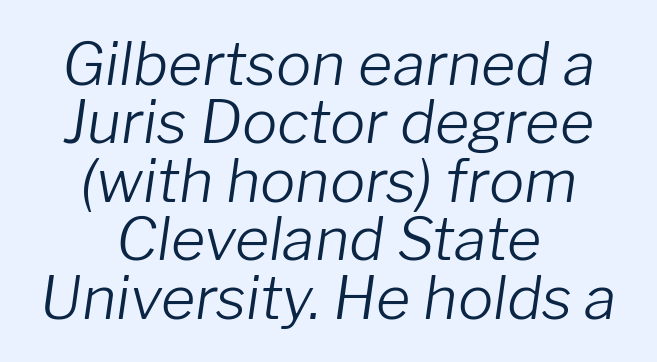
{"italic": "yes", "lean": "right", "slant_degrees": 8, "bold": "no", "weight": "light", "width": "normal", "stroke_contrast": "low", "x_height": "medium", "monospaced": "no", "underline": "no", "align": "center", "line_spacing": "tight", "line_spacing_ratio": 0.99, "letter_spacing": "normal", "letter_spacing_em": 0.0, "glyph_px": 59}
